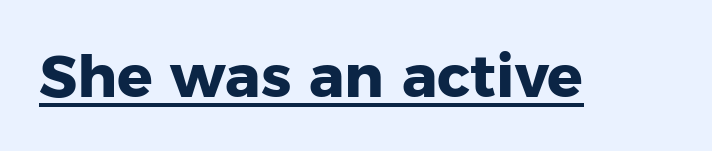
The image shows 59 px heavy sans-serif type, upright; set normal letter spacing, underlined; low stroke contrast and a medium x-height.
